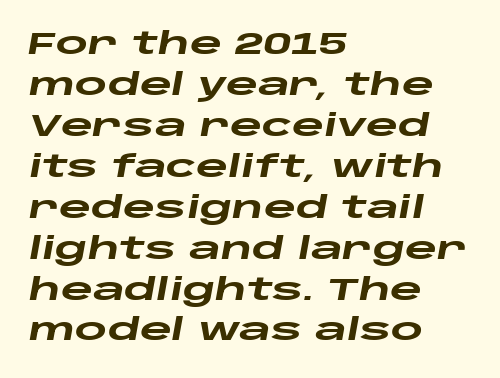
The image shows 31 px heavy, wide type, italic (leaning right); set left-aligned, normal line spacing (1.32x), normal letter spacing, not underlined; low stroke contrast and a large x-height.
